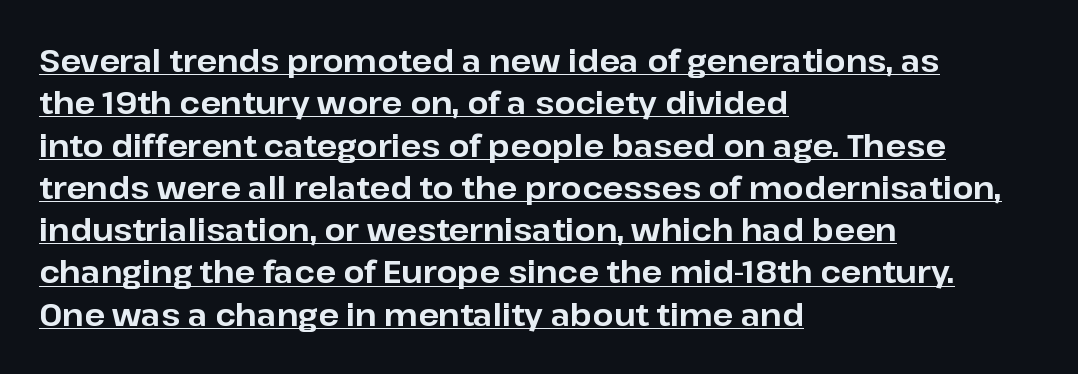
The image shows 30 px bold sans-serif type, upright; set left-aligned, normal line spacing (1.41x), normal letter spacing, underlined; low stroke contrast and a medium x-height.
